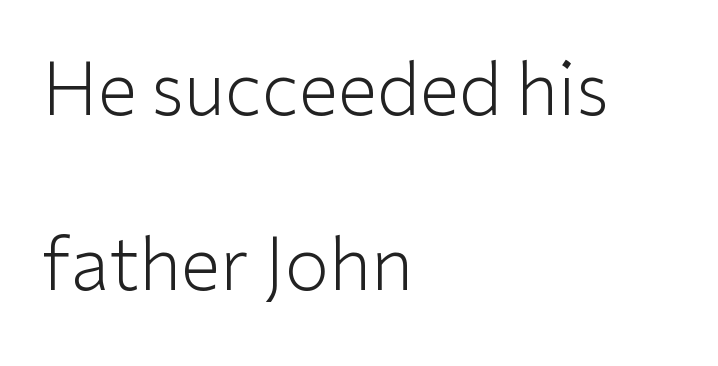
{"serif": "no", "italic": "no", "bold": "no", "weight": "light", "width": "normal", "stroke_contrast": "low", "x_height": "medium", "monospaced": "no", "underline": "no", "align": "left", "line_spacing": "loose", "line_spacing_ratio": 2.43, "letter_spacing": "normal", "letter_spacing_em": 0.0, "glyph_px": 72}
